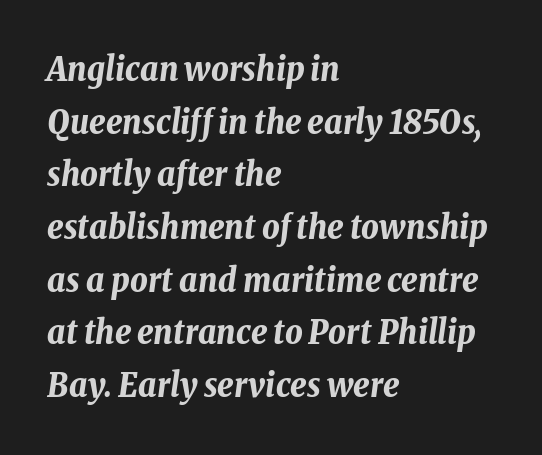
Q: Is the text bold? A: Yes.
Q: Is the text italic (slanted)? A: Yes, it leans right by about 8 degrees.
Q: Is the text underlined? A: No.
Q: How is the paragraph aligned? A: Left-aligned.
Q: Is the spacing between letters normal or unusually wide? A: Normal.
Q: Is the spacing between lines tight, normal or loose? A: Normal.
Q: Width (condensed, normal, or wide)? A: Condensed.
Q: Stroke contrast? A: Low.
Q: x-height? A: Medium.
Q: Monospaced? A: No.
